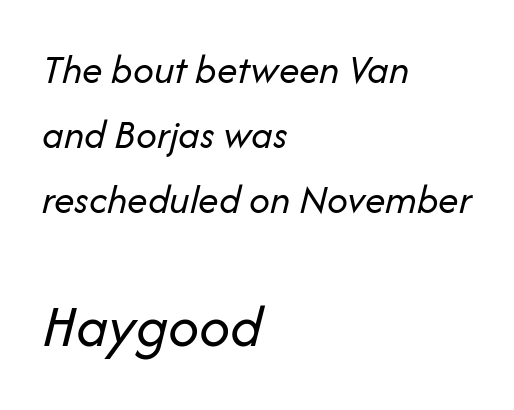
{"italic": "yes", "lean": "right", "slant_degrees": 14, "bold": "no", "weight": "regular", "width": "normal", "stroke_contrast": "low", "x_height": "medium", "monospaced": "no", "underline": "no", "align": "left", "line_spacing": "normal", "line_spacing_ratio": 1.58, "letter_spacing": "normal", "letter_spacing_em": 0.0, "larger_block": "second", "size_ratio": 1.49, "glyph_px": 61}
